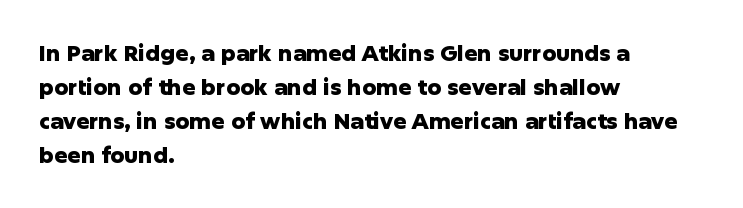
{"italic": "no", "bold": "yes", "underline": "no", "align": "left", "line_spacing": "normal", "line_spacing_ratio": 1.54, "letter_spacing": "normal", "letter_spacing_em": 0.0, "glyph_px": 22}
